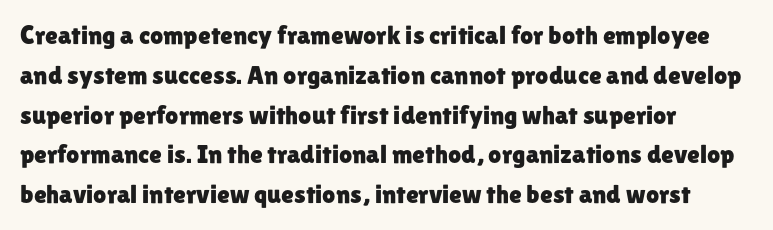
The image shows 26 px text type, upright; set left-aligned, normal line spacing (1.53x), normal letter spacing, not underlined.
